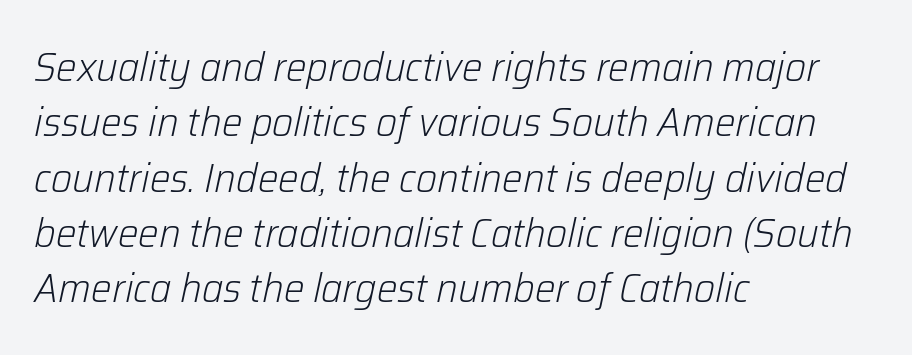
Q: Is the text bold? A: No.
Q: Is the text italic (slanted)? A: Yes, it leans right by about 12 degrees.
Q: Is the text underlined? A: No.
Q: How is the paragraph aligned? A: Left-aligned.
Q: Is the spacing between letters normal or unusually wide? A: Normal.
Q: Is the spacing between lines tight, normal or loose? A: Normal.
Q: Width (condensed, normal, or wide)? A: Normal.
Q: Stroke contrast? A: Low.
Q: x-height? A: Medium.
Q: Monospaced? A: No.
